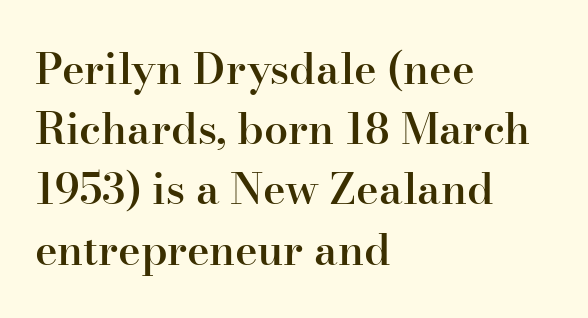
The image shows 43 px semibold serif type, upright; set left-aligned, normal line spacing (1.4x), normal letter spacing, not underlined; high stroke contrast and a small x-height.
